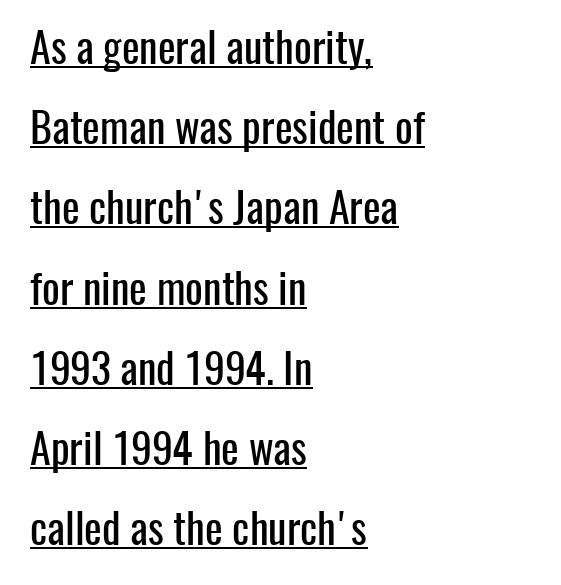
Q: Is the text italic (slanted)? A: No, it is upright.
Q: Is the typeface a serif or a sans-serif typeface? A: Sans-serif.
Q: Is the text underlined? A: Yes.
Q: How is the paragraph aligned? A: Left-aligned.
Q: Is the spacing between letters normal or unusually wide? A: Normal.
Q: Is the spacing between lines tight, normal or loose? A: Loose.
Q: Width (condensed, normal, or wide)? A: Condensed.
Q: Stroke contrast? A: Low.
Q: x-height? A: Medium.
Q: Monospaced? A: No.
